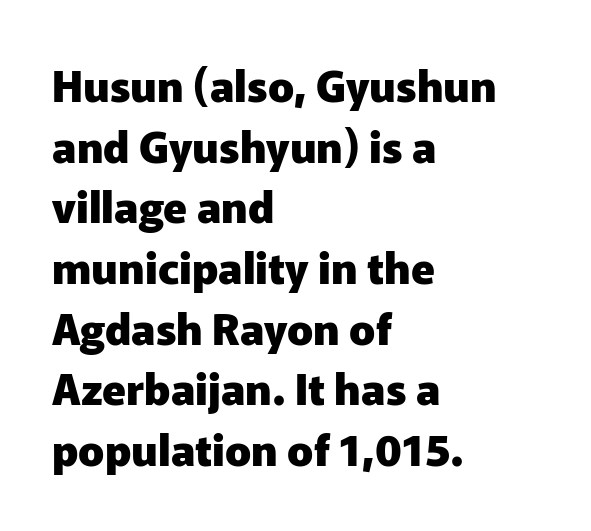
Q: Is the text bold? A: Yes.
Q: Is the text italic (slanted)? A: No, it is upright.
Q: Is the typeface a serif or a sans-serif typeface? A: Sans-serif.
Q: Is the text underlined? A: No.
Q: How is the paragraph aligned? A: Left-aligned.
Q: Is the spacing between letters normal or unusually wide? A: Normal.
Q: Is the spacing between lines tight, normal or loose? A: Normal.
Q: Width (condensed, normal, or wide)? A: Normal.
Q: Stroke contrast? A: Low.
Q: x-height? A: Medium.
Q: Monospaced? A: No.
